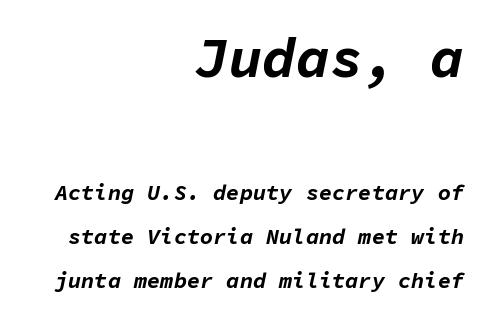
{"italic": "yes", "lean": "right", "slant_degrees": 11, "bold": "yes", "weight": "bold", "width": "normal", "stroke_contrast": "low", "x_height": "medium", "monospaced": "yes", "underline": "no", "align": "right", "line_spacing": "loose", "line_spacing_ratio": 2.0, "letter_spacing": "normal", "letter_spacing_em": 0.0, "larger_block": "first", "size_ratio": 2.55, "glyph_px": 56}
